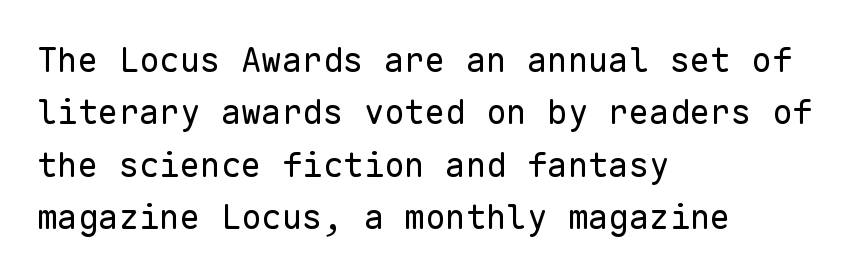
Q: Is the text bold? A: No.
Q: Is the text italic (slanted)? A: No, it is upright.
Q: Is the typeface a serif or a sans-serif typeface? A: Sans-serif.
Q: Is the text underlined? A: No.
Q: How is the paragraph aligned? A: Left-aligned.
Q: Is the spacing between letters normal or unusually wide? A: Normal.
Q: Is the spacing between lines tight, normal or loose? A: Normal.
Q: Width (condensed, normal, or wide)? A: Normal.
Q: Stroke contrast? A: Low.
Q: x-height? A: Medium.
Q: Monospaced? A: Yes.
